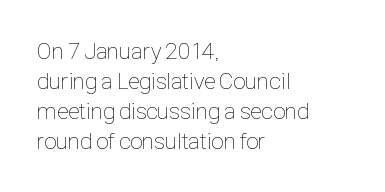
The image shows 23 px text type, upright; set left-aligned, normal line spacing (1.3x), normal letter spacing, not underlined.
